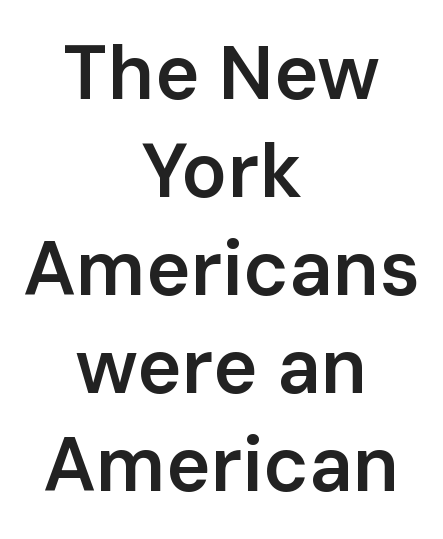
{"serif": "no", "italic": "no", "bold": "semi", "weight": "semibold", "width": "normal", "stroke_contrast": "low", "x_height": "medium", "monospaced": "no", "underline": "no", "align": "center", "line_spacing": "normal", "line_spacing_ratio": 1.29, "letter_spacing": "normal", "letter_spacing_em": 0.0, "glyph_px": 76}
